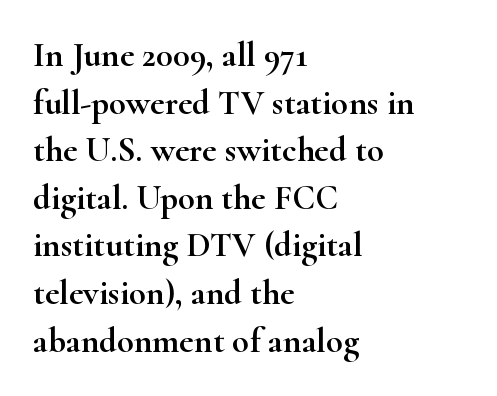
The image shows 35 px wide serif type, upright; set left-aligned, normal line spacing (1.36x), normal letter spacing, not underlined; high stroke contrast and a small x-height.
